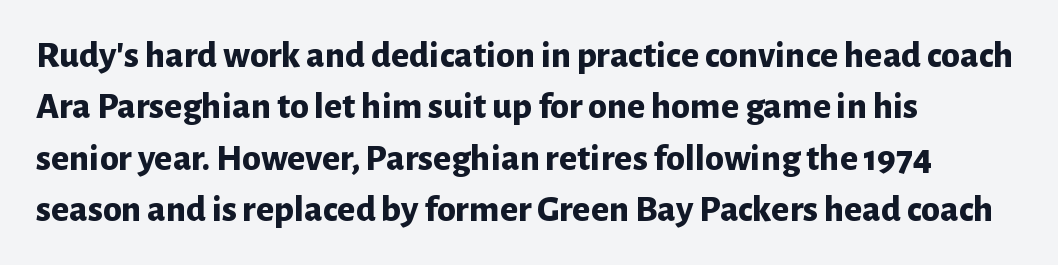
The passage shown is not underscored anywhere. A roman cut, with each character standing at attention. A student would call this left alignment; a typographer would say flush left, rag right. Inter-character spacing is left at the font's built-in metrics.
